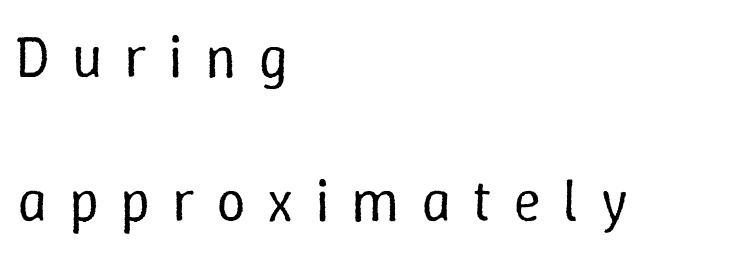
Q: Is the text bold? A: No.
Q: Is the text italic (slanted)? A: No, it is upright.
Q: Is the text underlined? A: No.
Q: How is the paragraph aligned? A: Left-aligned.
Q: Is the spacing between letters normal or unusually wide? A: Unusually wide.
Q: Is the spacing between lines tight, normal or loose? A: Loose.
Q: Width (condensed, normal, or wide)? A: Normal.
Q: Stroke contrast? A: Low.
Q: x-height? A: Medium.
Q: Monospaced? A: No.
